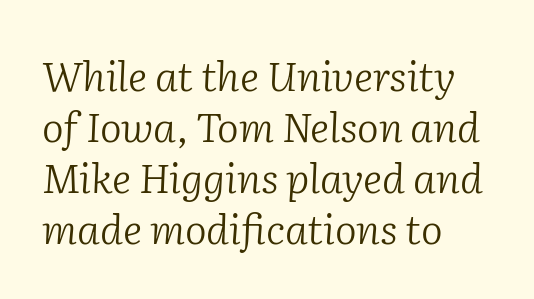
The rendering anchors every line to the left-hand side. The passage shown is not bold in any degree. A typesetter would label this face a serif. Unmarked baselines from the first word to the last.
